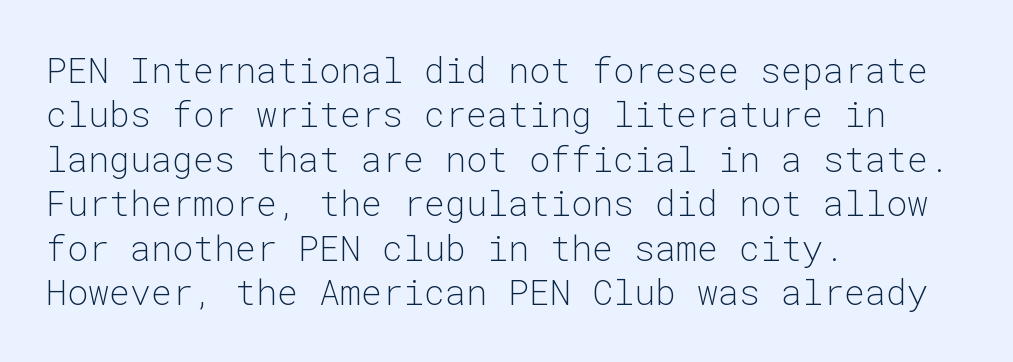
All the whitespace from short lines collects on the right. The strokes carry an ordinary text weight at most. Regarding leading, the lines here are spaced in the standard way. This sample has the even, mechanical cadence of fixed-width lettering. Standard letterfit; no display-style spreading of the glyphs.
